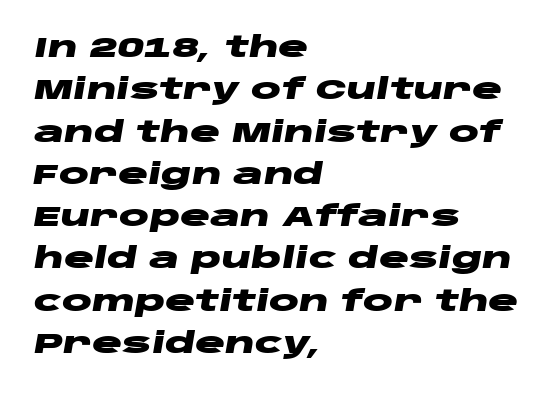
Q: Is the text bold? A: Yes.
Q: Is the text italic (slanted)? A: Yes, it leans right by about 10 degrees.
Q: Is the text underlined? A: No.
Q: How is the paragraph aligned? A: Left-aligned.
Q: Is the spacing between letters normal or unusually wide? A: Normal.
Q: Is the spacing between lines tight, normal or loose? A: Normal.
Q: Width (condensed, normal, or wide)? A: Wide.
Q: Stroke contrast? A: Low.
Q: x-height? A: Large.
Q: Monospaced? A: No.
